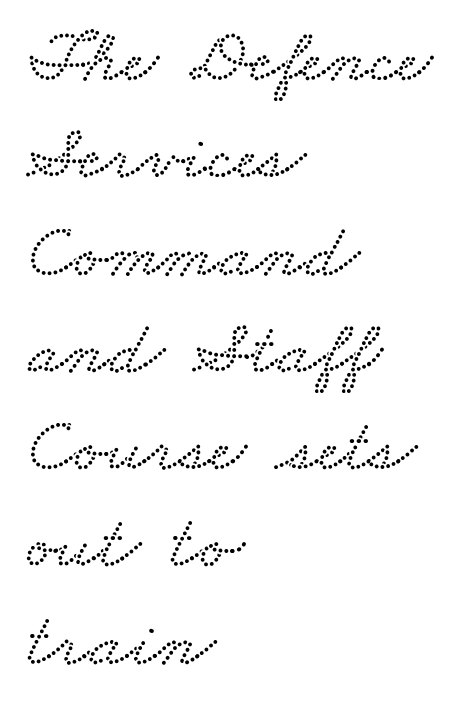
Here the glyphs are tracked normally, forming tight word shapes. This block has exactly the height ordinary leading produces. Horizontally, the lines are justified to the leading edge only. Anything drawn beneath the words? Only blank space. The passage shown is typed in a proportional face where columns would drift.
